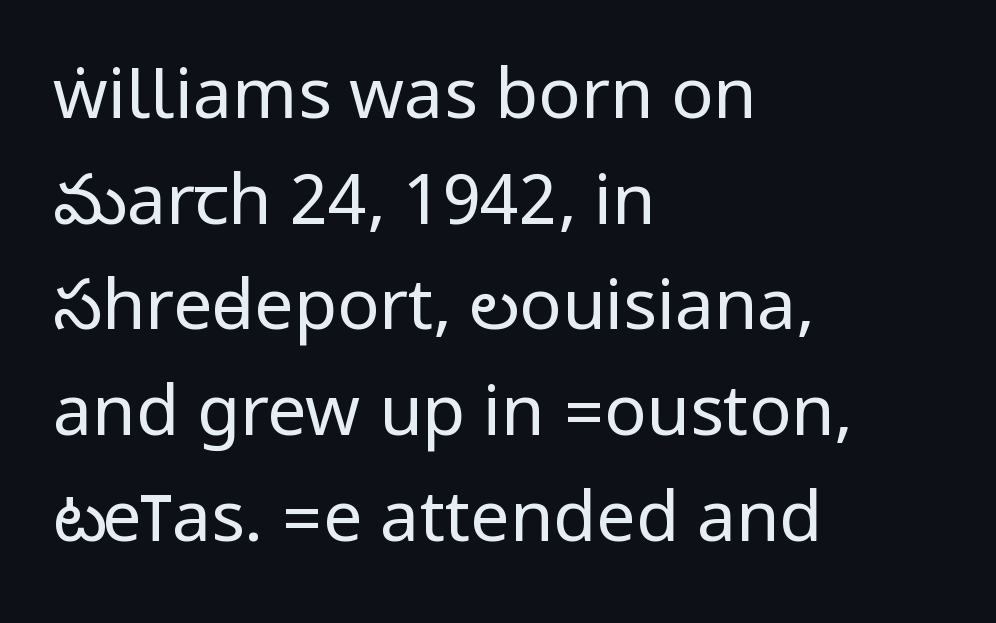
The image shows 70 px regular-weight, condensed sans-serif type, upright; set left-aligned, normal line spacing (1.51x), normal letter spacing, not underlined; low stroke contrast.
